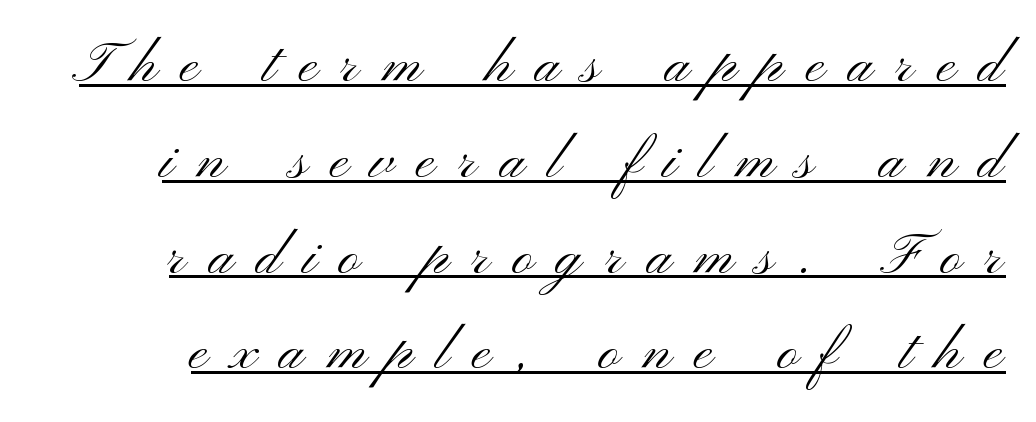
{"serif": "no", "bold": "no", "weight": "light", "width": "wide", "stroke_contrast": "medium", "x_height": "small", "monospaced": "no", "underline": "yes", "line_spacing": "normal", "line_spacing_ratio": 1.68, "letter_spacing": "wide", "letter_spacing_em": 0.4, "glyph_px": 57}
